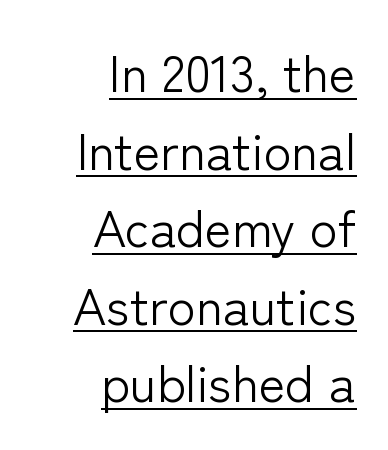
{"serif": "no", "italic": "no", "bold": "no", "weight": "light", "width": "normal", "stroke_contrast": "low", "x_height": "medium", "monospaced": "no", "underline": "yes", "align": "right", "line_spacing": "normal", "line_spacing_ratio": 1.52, "letter_spacing": "normal", "letter_spacing_em": 0.0, "glyph_px": 51}
